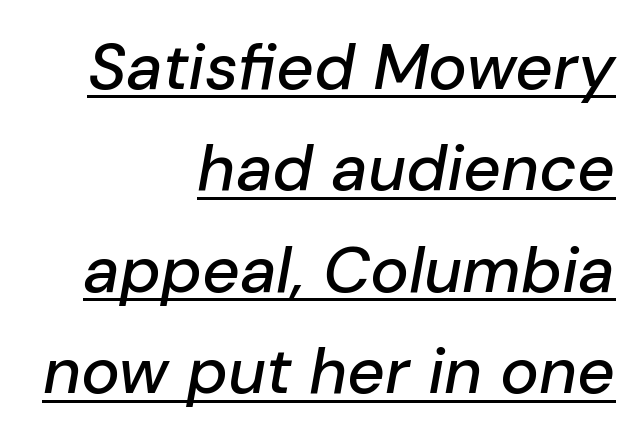
{"italic": "yes", "lean": "right", "slant_degrees": 10, "width": "normal", "stroke_contrast": "low", "x_height": "medium", "monospaced": "no", "underline": "yes", "align": "right", "line_spacing": "normal", "line_spacing_ratio": 1.56, "letter_spacing": "normal", "letter_spacing_em": 0.0, "glyph_px": 65}
